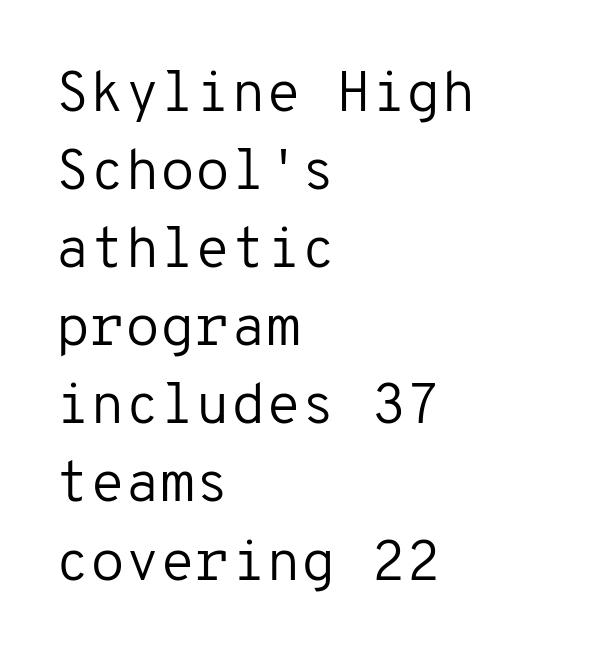
Q: Is the text bold? A: No.
Q: Is the text italic (slanted)? A: No, it is upright.
Q: Is the typeface a serif or a sans-serif typeface? A: Sans-serif.
Q: Is the text underlined? A: No.
Q: How is the paragraph aligned? A: Left-aligned.
Q: Is the spacing between letters normal or unusually wide? A: Normal.
Q: Is the spacing between lines tight, normal or loose? A: Normal.
Q: Width (condensed, normal, or wide)? A: Normal.
Q: Stroke contrast? A: Low.
Q: x-height? A: Medium.
Q: Monospaced? A: Yes.
